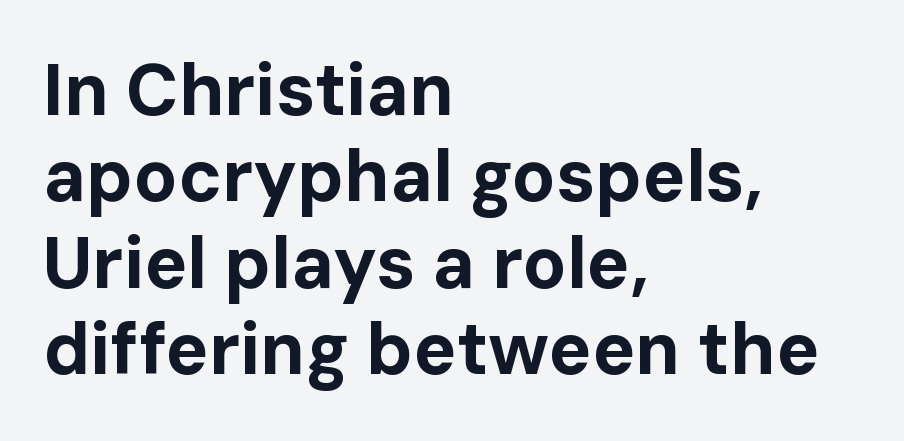
Varying glyph widths throughout — classic text-font behaviour. Each line starts at the same left margin while the right side varies. Serifs: no, the terminals of the letterforms are clean. Glance below the letters and you will spot only blank space.
